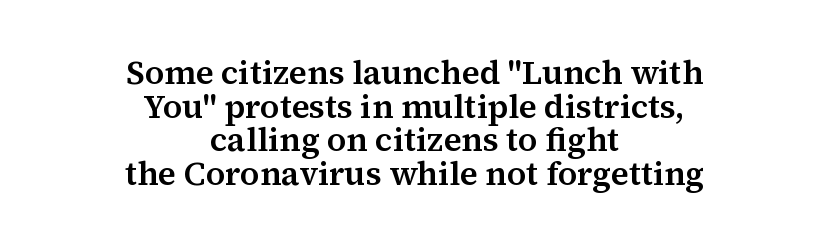
{"serif": "yes", "italic": "no", "width": "normal", "stroke_contrast": "medium", "x_height": "medium", "monospaced": "no", "underline": "no", "align": "center", "line_spacing": "tight", "line_spacing_ratio": 1.02, "letter_spacing": "normal", "letter_spacing_em": 0.0, "glyph_px": 33}
